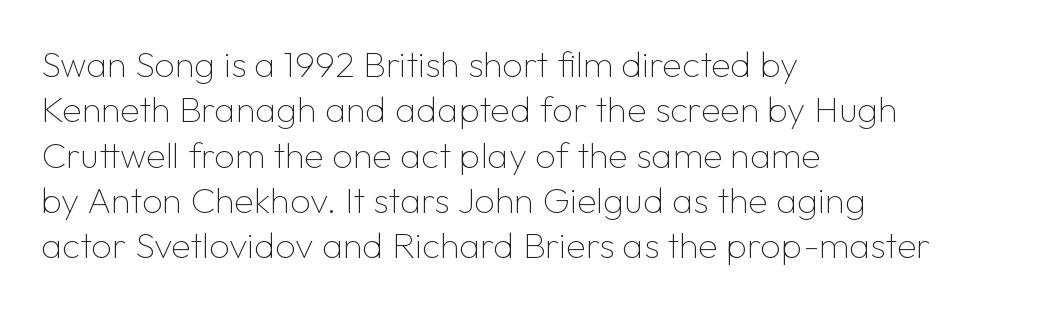
Leading: standard. Caption: multi-line text, flush left, ragged right. Anything drawn beneath the words? Only blank space. Every stem runs plumb, perpendicular to the baseline. Each letter keeps its own natural width here, so spacing adapts to shape. These lines are composed in type without serifs.
